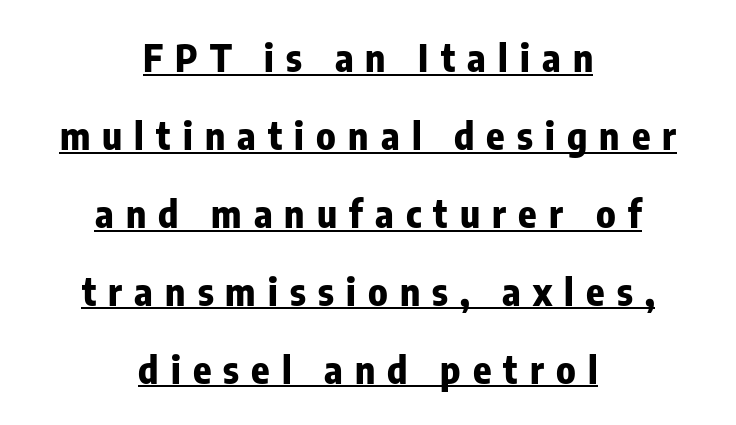
{"serif": "no", "italic": "no", "bold": "yes", "weight": "bold", "width": "condensed", "stroke_contrast": "low", "x_height": "medium", "monospaced": "no", "underline": "yes", "align": "center", "line_spacing": "loose", "line_spacing_ratio": 2.05, "letter_spacing": "wide", "letter_spacing_em": 0.32, "glyph_px": 38}
